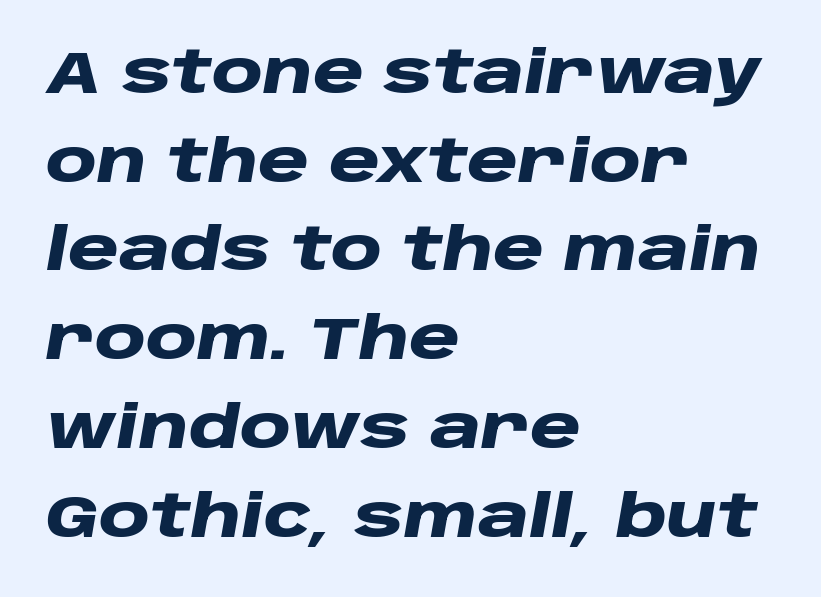
{"italic": "yes", "lean": "right", "slant_degrees": 10, "bold": "yes", "weight": "heavy", "width": "wide", "stroke_contrast": "low", "x_height": "large", "monospaced": "no", "underline": "no", "align": "left", "line_spacing": "normal", "line_spacing_ratio": 1.53, "letter_spacing": "normal", "letter_spacing_em": 0.0, "glyph_px": 58}
